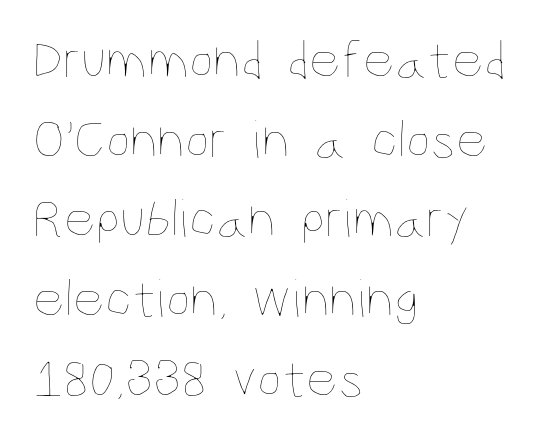
{"italic": "no", "bold": "no", "weight": "thin", "width": "condensed", "stroke_contrast": "low", "x_height": "large", "monospaced": "no", "underline": "no", "align": "left", "line_spacing": "normal", "line_spacing_ratio": 1.45, "letter_spacing": "normal", "letter_spacing_em": 0.0, "glyph_px": 55}
